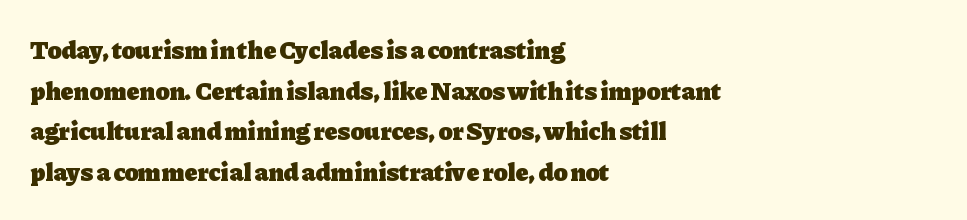
The image shows 26 px bold type, upright; set left-aligned, normal line spacing (1.56x), normal letter spacing, not underlined.
